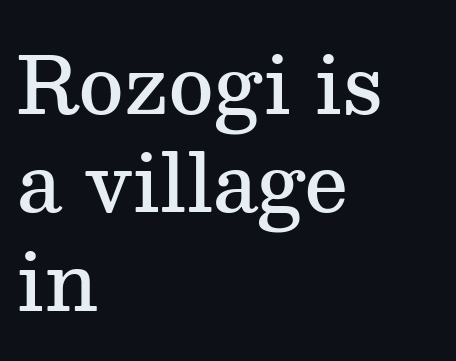
Q: Is the text bold? A: Semi-bold.
Q: Is the text italic (slanted)? A: No, it is upright.
Q: Is the typeface a serif or a sans-serif typeface? A: Serif.
Q: Is the text underlined? A: No.
Q: How is the paragraph aligned? A: Left-aligned.
Q: Is the spacing between letters normal or unusually wide? A: Normal.
Q: Is the spacing between lines tight, normal or loose? A: Normal.
Q: Width (condensed, normal, or wide)? A: Normal.
Q: Stroke contrast? A: Medium.
Q: x-height? A: Medium.
Q: Monospaced? A: No.
